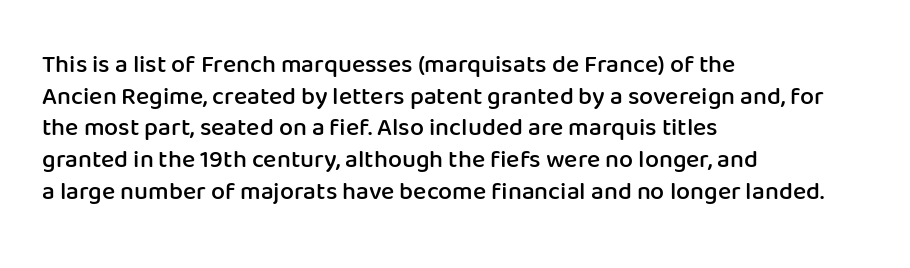
The image shows 25 px text type, upright; set left-aligned, normal line spacing (1.27x), normal letter spacing, not underlined.
